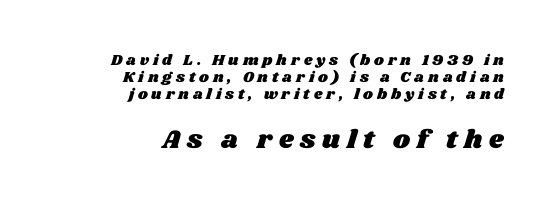
The image shows 26 px text type; set right-aligned, tight line spacing (1.14x), unusually wide letter spacing (+0.26 em), not underlined; the second (bottom) block is 1.73x larger.
